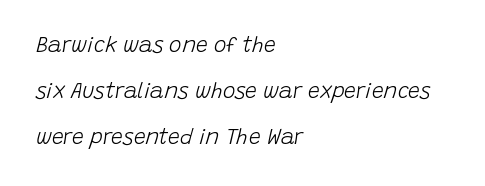
Q: Is the text bold? A: No.
Q: Is the text italic (slanted)? A: Yes, it leans right by about 15 degrees.
Q: Is the text underlined? A: No.
Q: How is the paragraph aligned? A: Left-aligned.
Q: Is the spacing between letters normal or unusually wide? A: Normal.
Q: Is the spacing between lines tight, normal or loose? A: Loose.
